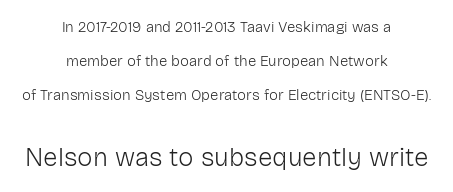
The image shows 26 px text type, upright; set centered, loose line spacing (2.27x), normal letter spacing, not underlined; the second (bottom) block is 1.73x larger.
